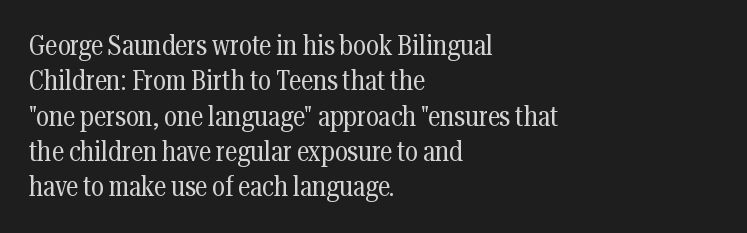
Here the designer chose a conventional face with non-uniform glyph widths. The passage shown stacks its lines at a standard gap. Each line starts at the same left margin while the right side varies. A clean baseline with only descenders dipping below it. The letters sit at their default tracking, neither squeezed nor spread. Letters have the restrained weight of plain body copy at most.
